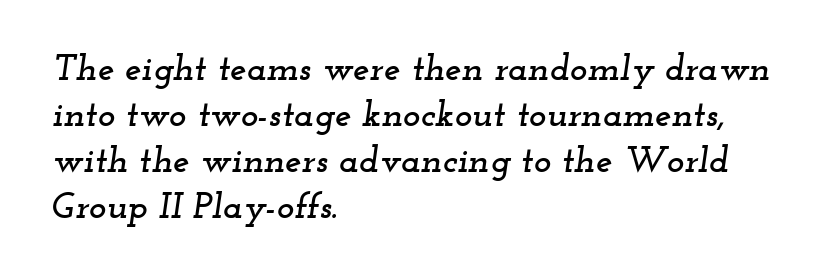
This sample uses an oblique cut, with every glyph tilted off the vertical. The gaps between neighbouring characters are ordinary and unremarkable. Note: serifs present on the glyphs. Underlining? Definitely not there.
